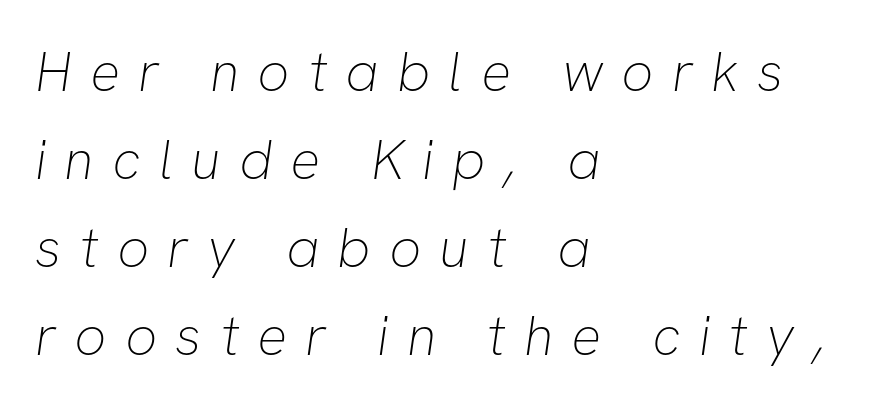
The image shows 56 px thin sans-serif type; set left-aligned, normal line spacing (1.57x), unusually wide letter spacing (+0.32 em), not underlined; low stroke contrast and a medium x-height.
